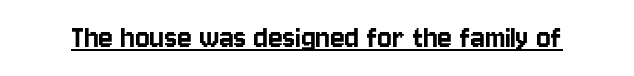
The image shows 34 px condensed sans-serif type, upright; set normal letter spacing, underlined; low stroke contrast and a large x-height.
